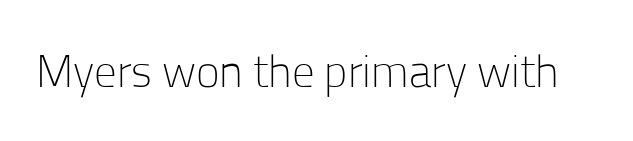
{"serif": "no", "italic": "no", "bold": "no", "weight": "light", "width": "normal", "stroke_contrast": "low", "x_height": "medium", "monospaced": "no", "underline": "no", "letter_spacing": "normal", "letter_spacing_em": 0.0, "glyph_px": 45}
